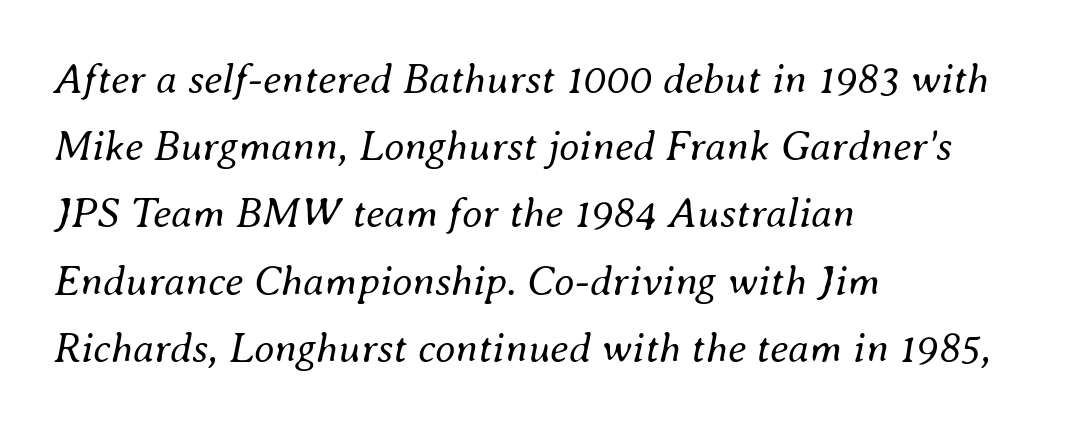
Rows of type keep a routine distance in the vertical direction. What stands out about the letter spacing? Nothing — it is the standard amount. The passage shown is typed in a proportional face where columns would drift. Compared with a typical body face, this is equally light or lighter still. These lines stack with their left ends in a neat column. The strip under each line holds only bare page.
